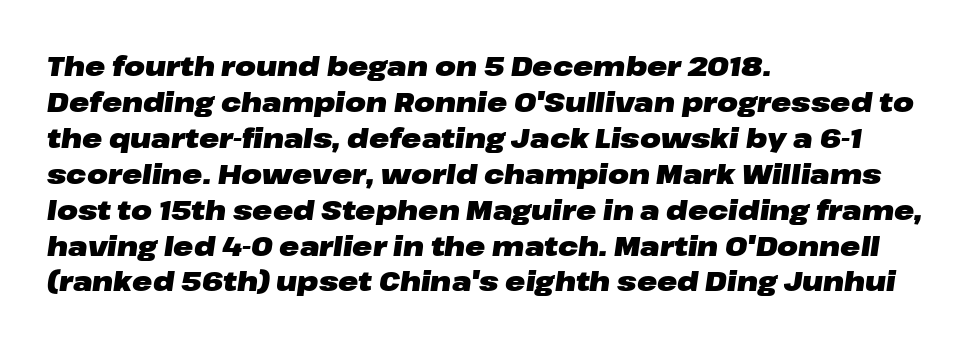
The image shows 27 px bold type, italic (leaning right); set left-aligned, normal line spacing (1.33x), normal letter spacing, not underlined.
